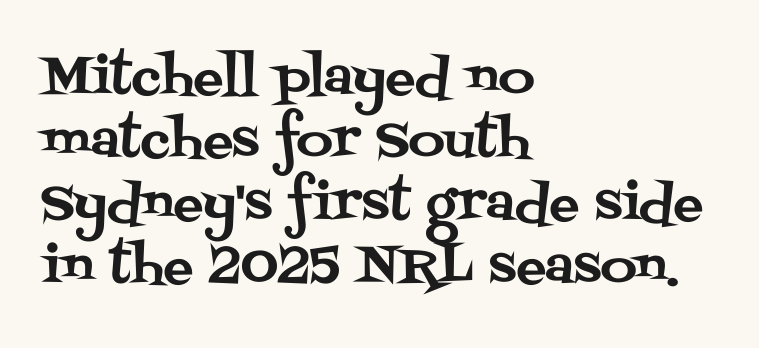
The image shows 50 px serif type, upright; set left-aligned, normal line spacing (1.26x), normal letter spacing, not underlined; medium stroke contrast and a large x-height.
